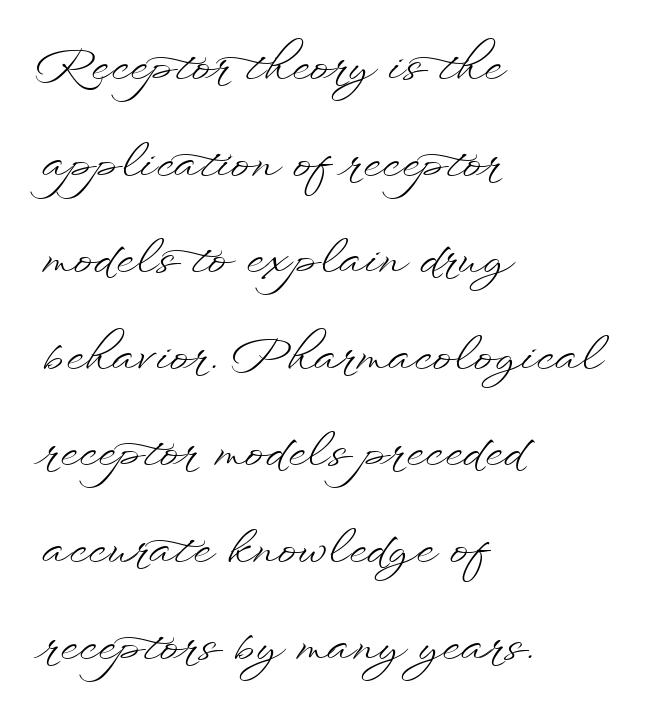
The image shows 46 px light, wide type; set left-aligned, loose line spacing (2.1x), normal letter spacing, not underlined; low stroke contrast and a small x-height.
